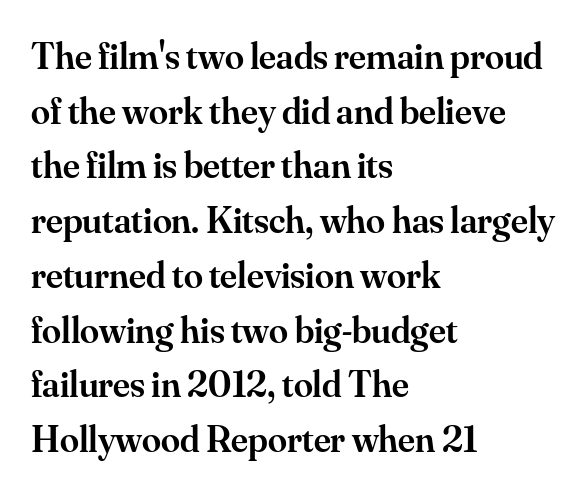
Q: Is the text bold? A: Semi-bold.
Q: Is the text italic (slanted)? A: No, it is upright.
Q: Is the typeface a serif or a sans-serif typeface? A: Serif.
Q: Is the text underlined? A: No.
Q: How is the paragraph aligned? A: Left-aligned.
Q: Is the spacing between letters normal or unusually wide? A: Normal.
Q: Is the spacing between lines tight, normal or loose? A: Normal.
Q: Width (condensed, normal, or wide)? A: Normal.
Q: Stroke contrast? A: Medium.
Q: x-height? A: Small.
Q: Monospaced? A: No.
